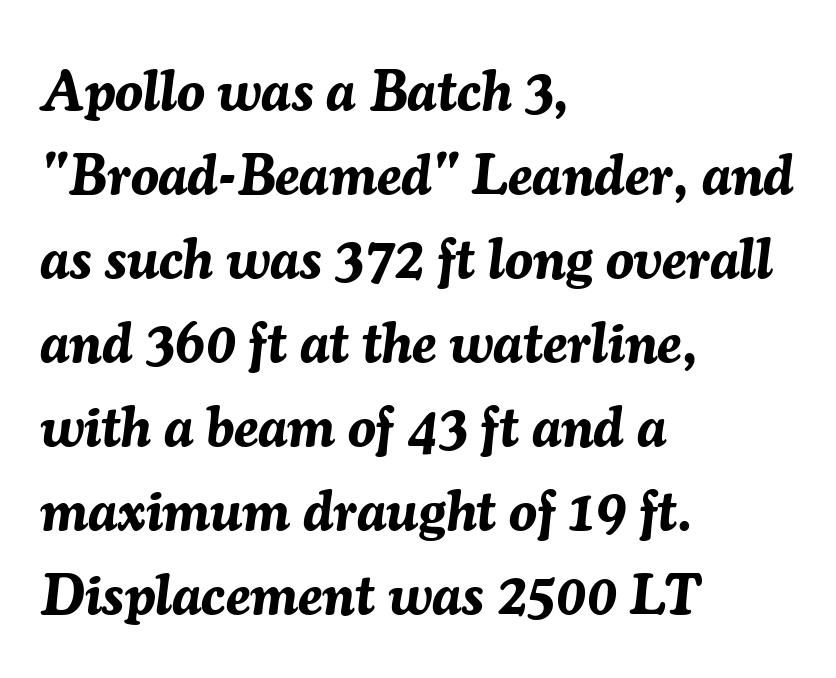
{"italic": "yes", "lean": "right", "slant_degrees": 7, "bold": "yes", "weight": "bold", "width": "normal", "stroke_contrast": "medium", "x_height": "medium", "monospaced": "no", "underline": "no", "align": "left", "line_spacing": "normal", "line_spacing_ratio": 1.5, "letter_spacing": "normal", "letter_spacing_em": 0.0, "glyph_px": 56}
